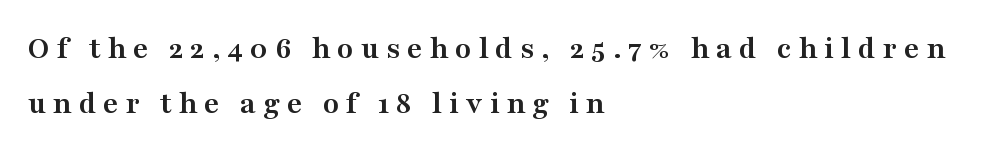
Q: Is the text bold? A: Yes.
Q: Is the text italic (slanted)? A: No, it is upright.
Q: Is the typeface a serif or a sans-serif typeface? A: Serif.
Q: Is the text underlined? A: No.
Q: How is the paragraph aligned? A: Left-aligned.
Q: Is the spacing between letters normal or unusually wide? A: Unusually wide.
Q: Is the spacing between lines tight, normal or loose? A: Normal.
Q: Width (condensed, normal, or wide)? A: Wide.
Q: Stroke contrast? A: Medium.
Q: x-height? A: Medium.
Q: Monospaced? A: No.
